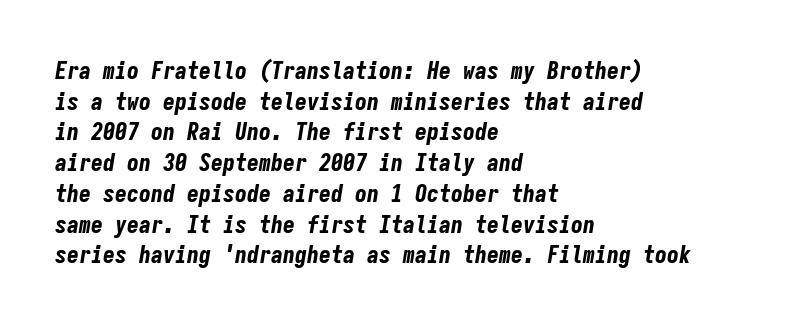
The image shows 24 px bold type, italic (leaning right); set left-aligned, normal line spacing (1.28x), normal letter spacing, not underlined.
